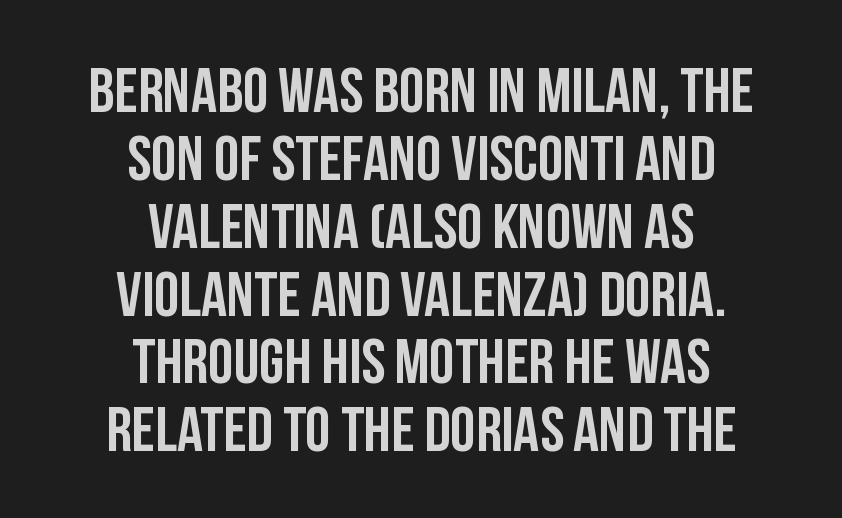
The passage shown is not underscored anywhere. The passage shown is typed in a proportional face where columns would drift. I'd call this a sans setting — the letters go barefoot. Observe the ordinary spacing: letters are neighbours, not strangers. The font's upright variant was chosen for this text. The leading is snug, giving the passage a crowded texture.
